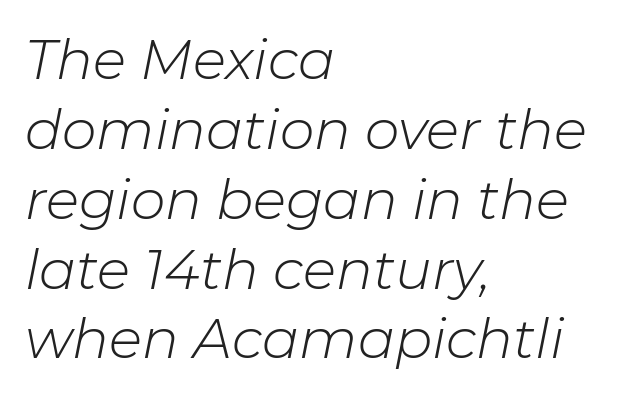
Q: Is the text bold? A: No.
Q: Is the text italic (slanted)? A: Yes, it leans right by about 11 degrees.
Q: Is the text underlined? A: No.
Q: How is the paragraph aligned? A: Left-aligned.
Q: Is the spacing between letters normal or unusually wide? A: Normal.
Q: Is the spacing between lines tight, normal or loose? A: Normal.
Q: Width (condensed, normal, or wide)? A: Normal.
Q: Stroke contrast? A: Low.
Q: x-height? A: Medium.
Q: Monospaced? A: No.
